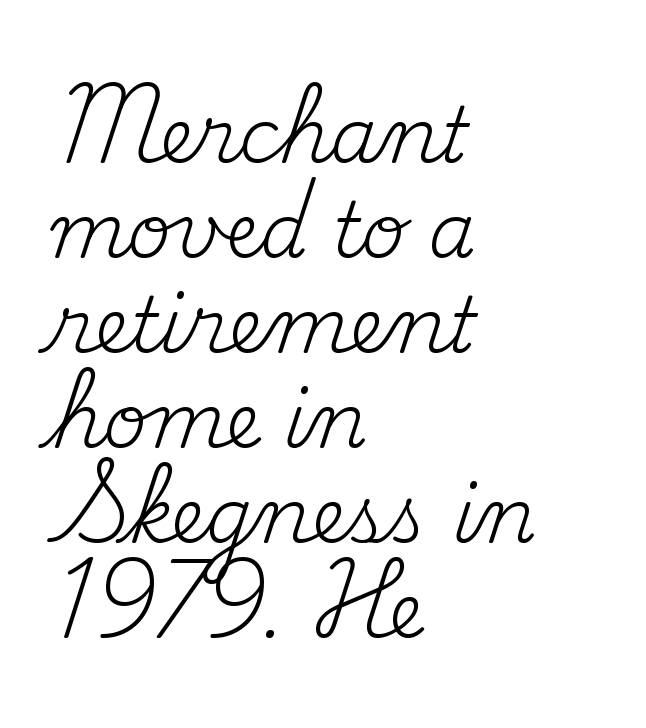
{"serif": "yes", "bold": "no", "weight": "regular", "width": "normal", "stroke_contrast": "medium", "x_height": "small", "monospaced": "no", "underline": "no", "align": "left", "line_spacing": "normal", "line_spacing_ratio": 1.25, "letter_spacing": "normal", "letter_spacing_em": 0.0, "glyph_px": 76}
